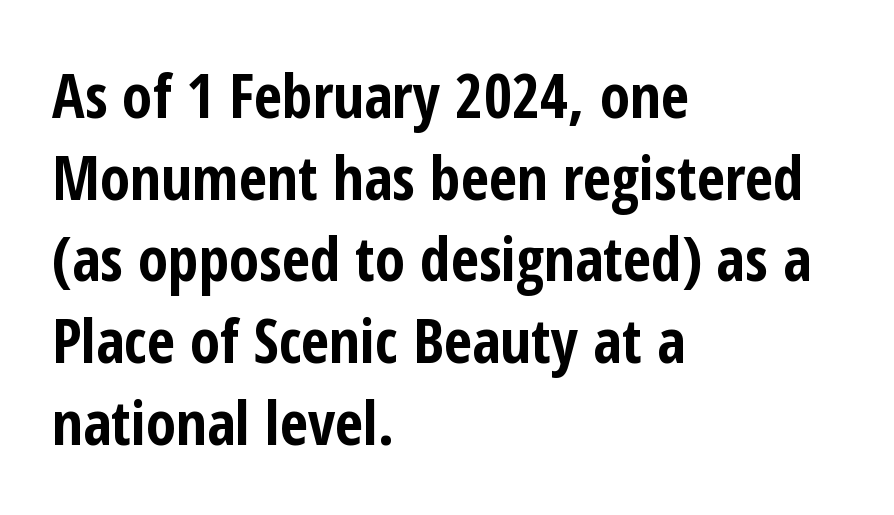
The passage shown is not underscored anywhere. Note the varied advance widths — an 'i' is clearly narrower than an 'm'. Does the weight exceed regular? Yes, all the way to bold. Every row of glyphs begins at an identical x-position on the left. Summary of vertical rhythm: regular, with standard interline spacing.
